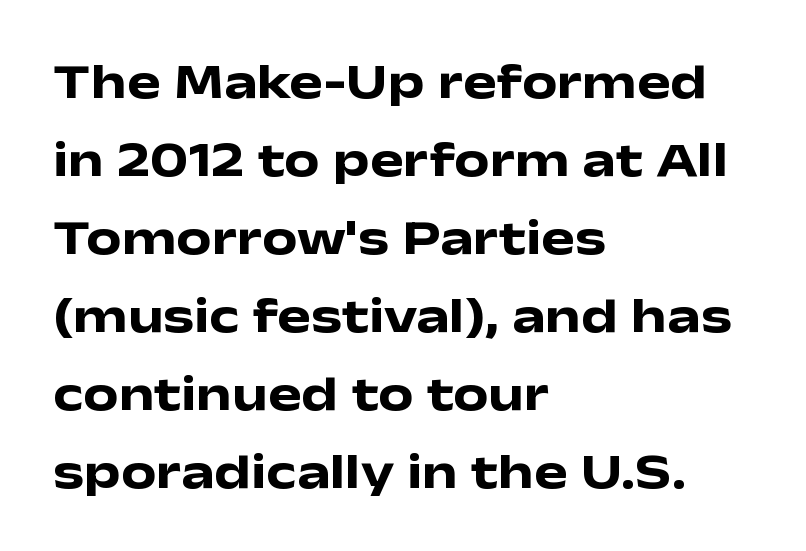
{"serif": "no", "italic": "no", "bold": "yes", "weight": "heavy", "width": "wide", "stroke_contrast": "low", "x_height": "medium", "monospaced": "no", "underline": "no", "align": "left", "line_spacing": "normal", "line_spacing_ratio": 1.56, "letter_spacing": "normal", "letter_spacing_em": 0.0, "glyph_px": 50}
